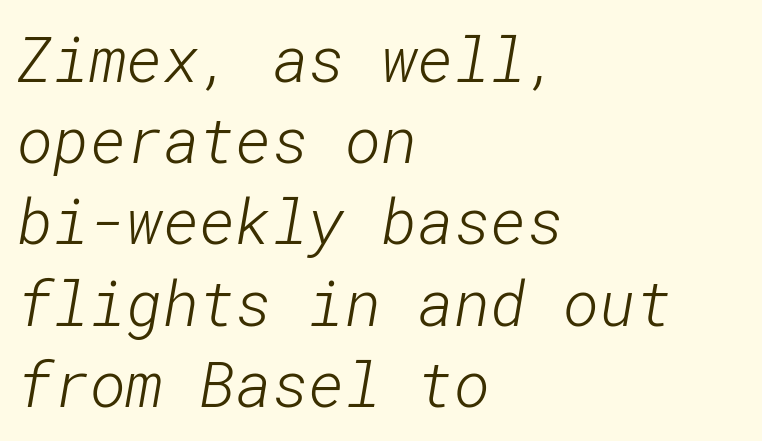
{"serif": "no", "bold": "no", "weight": "light", "width": "normal", "stroke_contrast": "low", "x_height": "medium", "underline": "no", "align": "left", "line_spacing": "normal", "line_spacing_ratio": 1.31, "letter_spacing": "normal", "letter_spacing_em": 0.0, "glyph_px": 62}
